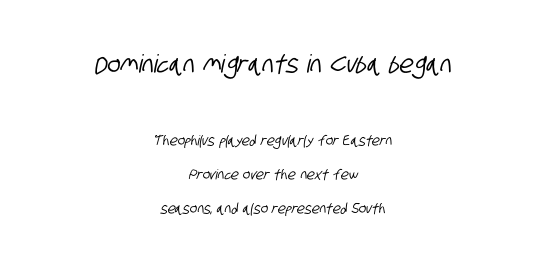
The image shows 25 px text type; set centered, loose line spacing (2.43x), normal letter spacing, not underlined; the first (top) block is 1.79x larger.
